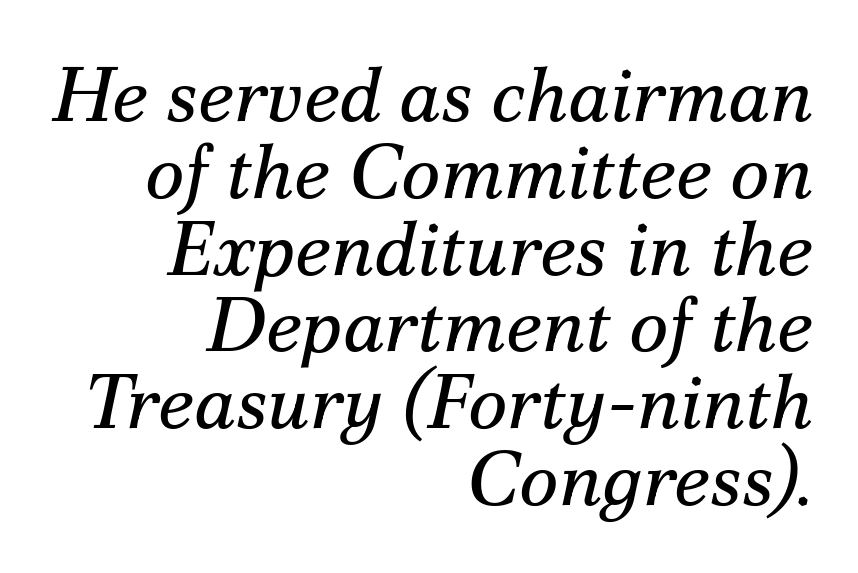
Q: Is the text bold? A: No.
Q: Is the text italic (slanted)? A: Yes, it leans right by about 12 degrees.
Q: Is the typeface a serif or a sans-serif typeface? A: Serif.
Q: Is the text underlined? A: No.
Q: How is the paragraph aligned? A: Right-aligned.
Q: Is the spacing between letters normal or unusually wide? A: Normal.
Q: Is the spacing between lines tight, normal or loose? A: Tight.
Q: Width (condensed, normal, or wide)? A: Normal.
Q: Stroke contrast? A: Medium.
Q: x-height? A: Small.
Q: Monospaced? A: No.
